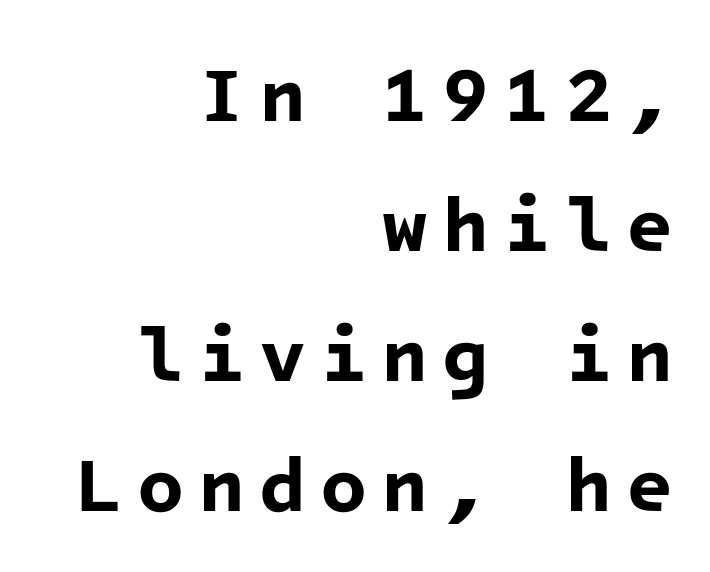
Q: Is the text bold? A: Yes.
Q: Is the typeface a serif or a sans-serif typeface? A: Sans-serif.
Q: Is the text underlined? A: No.
Q: How is the paragraph aligned? A: Right-aligned.
Q: Is the spacing between lines tight, normal or loose? A: Normal.
Q: Width (condensed, normal, or wide)? A: Normal.
Q: Stroke contrast? A: Low.
Q: x-height? A: Medium.
Q: Monospaced? A: Yes.
